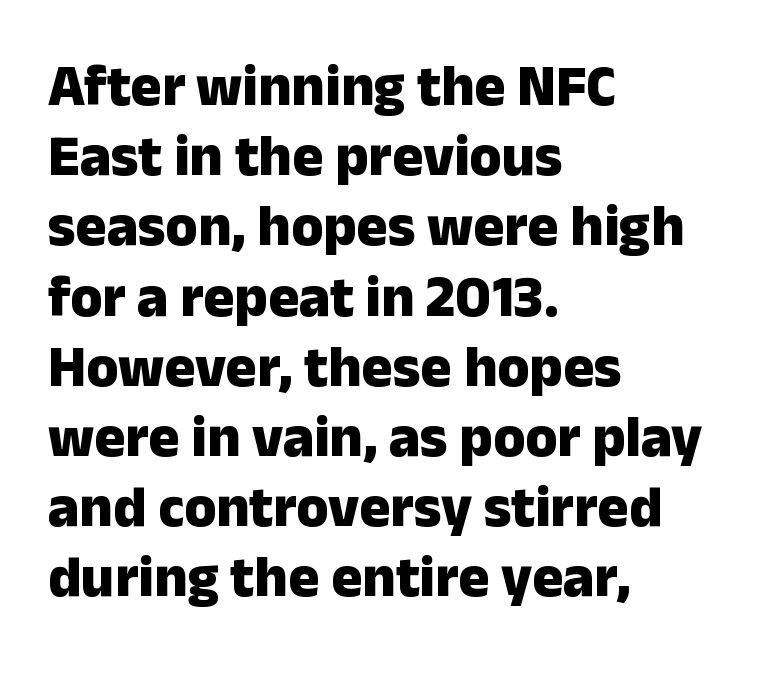
The image shows 58 px heavy sans-serif type, upright; set left-aligned, line spacing 1.21x, normal letter spacing, not underlined; low stroke contrast and a medium x-height.
